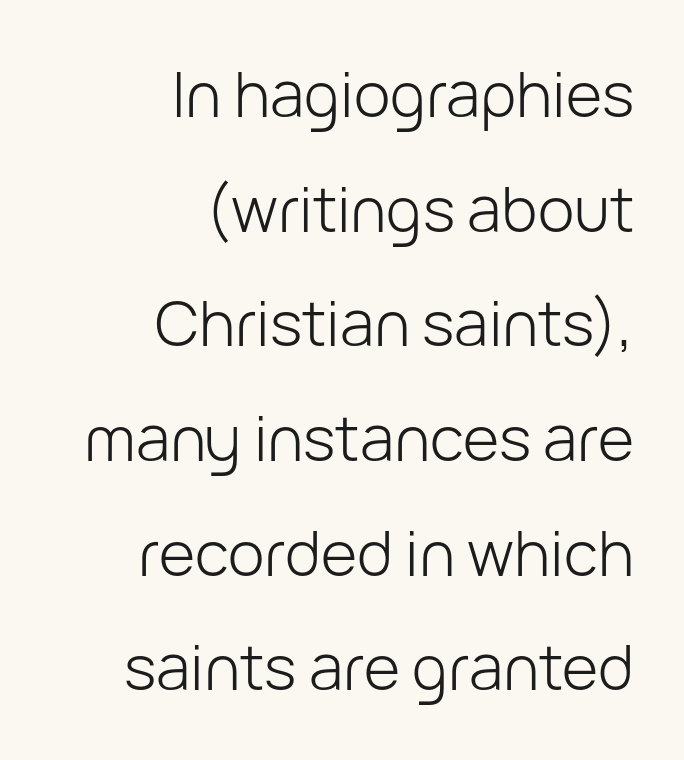
The letters carry no serifs — their stems end cleanly without finishing strokes. Right-aligned paragraph, ragged on the left. The space beneath each line is pristine and unruled. This sample uses plain, unmodified letter spacing. The specimen reads as upright at a glance. Caption: face not bold, strokes unweighted.
